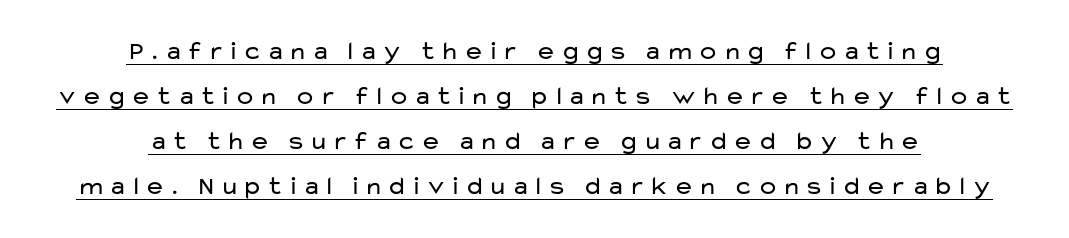
Every row of glyphs is offset so its center matches the block's center. If you drew a line through each stem, it would be perfectly vertical. A rule runs beneath these lines of type. These glyphs show unthickened strokes, regular width or finer.
